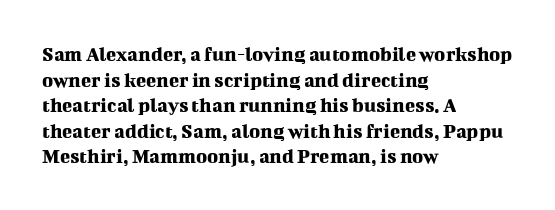
Q: Is the text italic (slanted)? A: No, it is upright.
Q: Is the text underlined? A: No.
Q: How is the paragraph aligned? A: Left-aligned.
Q: Is the spacing between letters normal or unusually wide? A: Normal.
